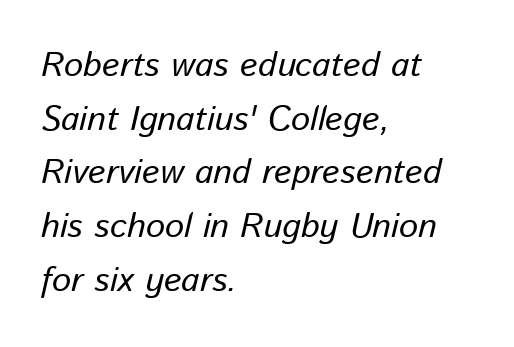
The lettering tilts uniformly, giving the passage an italic look. The rendering uses natural spacing where letterforms have individual widths. Default kerning and tracking; the words read as compact shapes. The specimen omits any rule beneath the text block's lines. Normally led — the rows are evenly, conventionally spaced.
